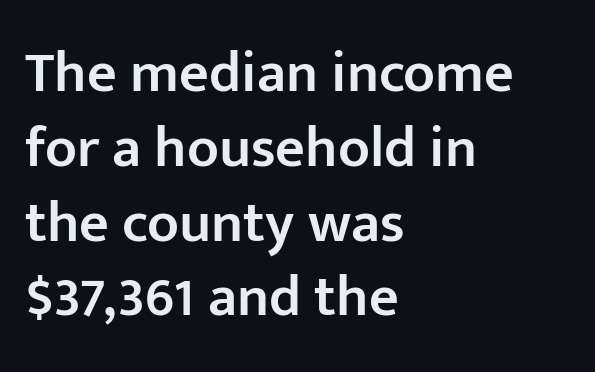
Q: Is the text bold? A: Semi-bold.
Q: Is the text italic (slanted)? A: No, it is upright.
Q: Is the typeface a serif or a sans-serif typeface? A: Sans-serif.
Q: Is the text underlined? A: No.
Q: How is the paragraph aligned? A: Left-aligned.
Q: Is the spacing between letters normal or unusually wide? A: Normal.
Q: Is the spacing between lines tight, normal or loose? A: Normal.
Q: Width (condensed, normal, or wide)? A: Normal.
Q: Stroke contrast? A: Low.
Q: x-height? A: Medium.
Q: Monospaced? A: No.
